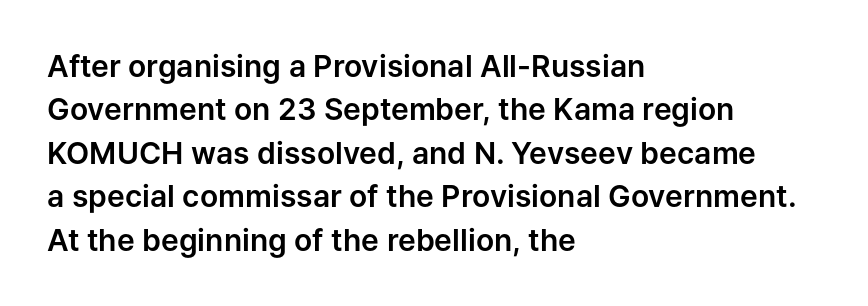
{"serif": "no", "italic": "no", "width": "normal", "stroke_contrast": "low", "x_height": "medium", "monospaced": "no", "underline": "no", "align": "left", "line_spacing": "normal", "line_spacing_ratio": 1.45, "letter_spacing": "normal", "letter_spacing_em": 0.0, "glyph_px": 30}
